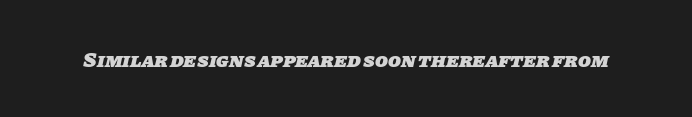
On the weight axis this lands at bold, roughly 700. Spacing between characters is what you'd get straight out of the box. Check under the words: just untouched page.
